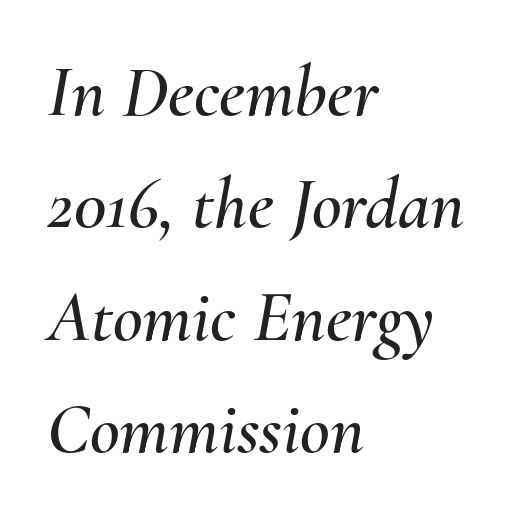
Q: Is the text italic (slanted)? A: Yes, it leans right by about 10 degrees.
Q: Is the text underlined? A: No.
Q: How is the paragraph aligned? A: Left-aligned.
Q: Is the spacing between letters normal or unusually wide? A: Normal.
Q: Is the spacing between lines tight, normal or loose? A: Normal.
Q: Width (condensed, normal, or wide)? A: Normal.
Q: Stroke contrast? A: Medium.
Q: x-height? A: Small.
Q: Monospaced? A: No.
